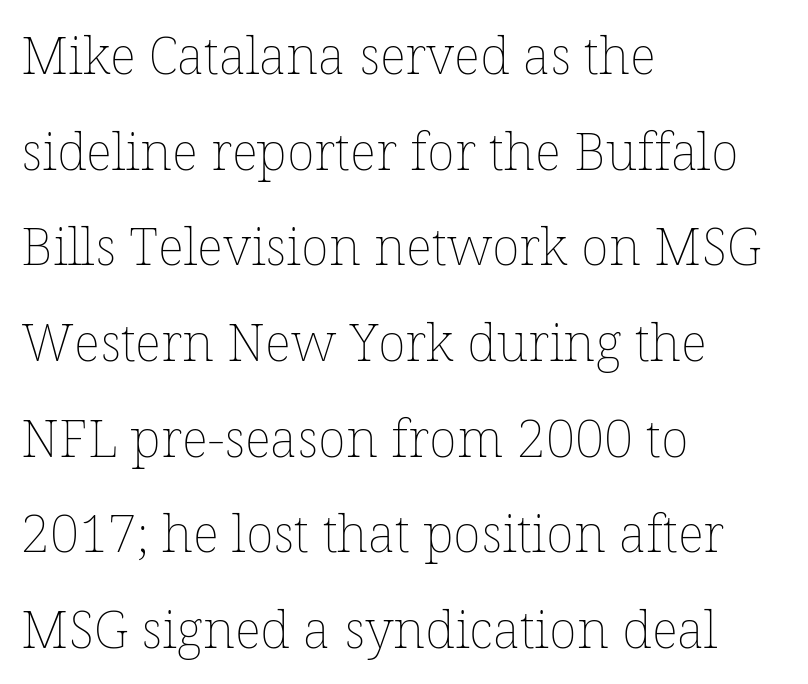
Here the designer chose a conventional face with non-uniform glyph widths. There is no visible air inserted between adjacent glyphs. The setting favours the left margin, as ordinary paragraphs usually do. If you drew a line through each stem, it would be perfectly vertical. Each row of text sits above clean, open space. Vertical stems look standard width or narrower in stroke.
